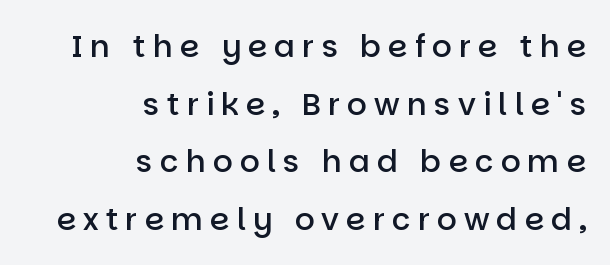
Loose tracking; the words dissolve into strings of separated letters. This rendering uses right alignment, leaving the left contour irregular. Italic: no, the glyphs are upright roman. Lines of text with bare space underneath. Character widths vary here, with narrow letters taking less room than wide ones.
